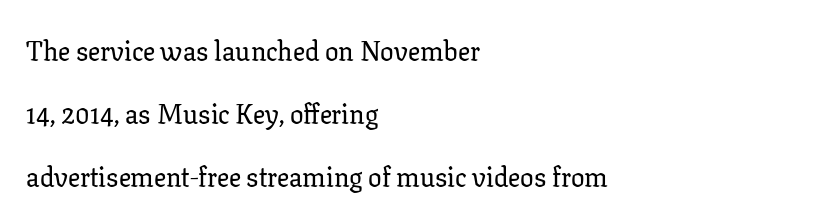
Q: Is the text italic (slanted)? A: No, it is upright.
Q: Is the text underlined? A: No.
Q: How is the paragraph aligned? A: Left-aligned.
Q: Is the spacing between letters normal or unusually wide? A: Normal.
Q: Is the spacing between lines tight, normal or loose? A: Loose.
